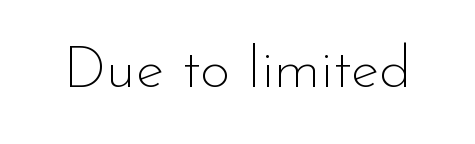
The image shows 59 px thin sans-serif type, upright; set normal letter spacing, not underlined; low stroke contrast and a small x-height.
